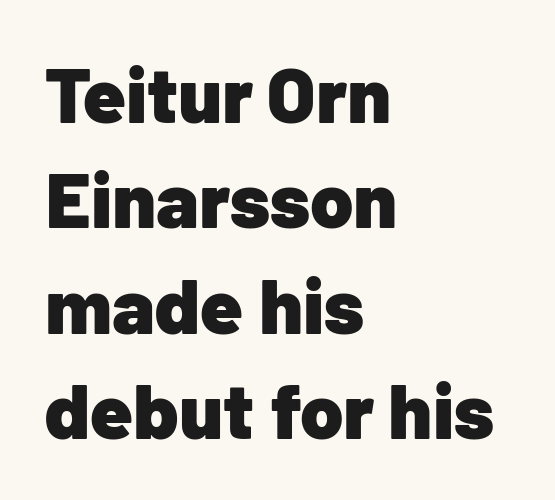
{"serif": "no", "italic": "no", "bold": "yes", "weight": "heavy", "width": "normal", "stroke_contrast": "low", "x_height": "medium", "monospaced": "no", "underline": "no", "align": "left", "line_spacing": "normal", "line_spacing_ratio": 1.35, "letter_spacing": "normal", "letter_spacing_em": 0.0, "glyph_px": 78}
